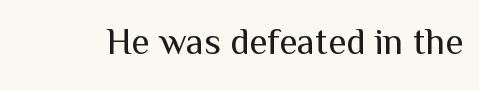
Does extra space separate the letters? No, they use regular spacing. Posture: straight, roman, zero tilt. Weight: not bold — regular or lighter. Type without underlining.
